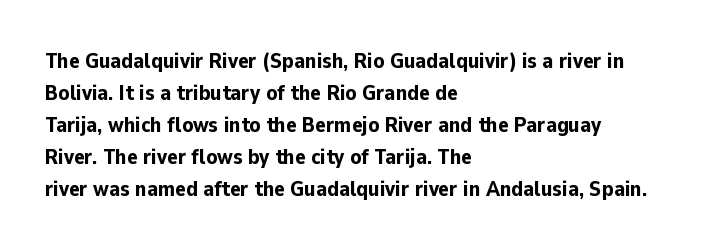
Q: Is the text bold? A: Yes.
Q: Is the text italic (slanted)? A: No, it is upright.
Q: Is the text underlined? A: No.
Q: How is the paragraph aligned? A: Left-aligned.
Q: Is the spacing between letters normal or unusually wide? A: Normal.
Q: Is the spacing between lines tight, normal or loose? A: Normal.
